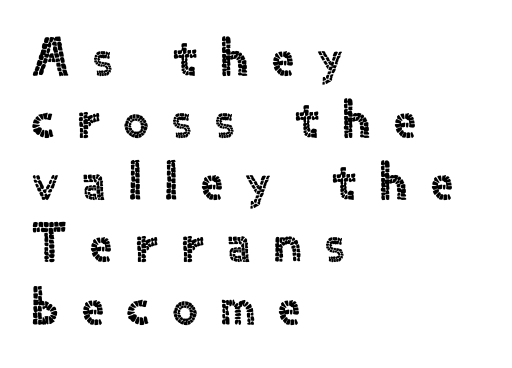
{"serif": "no", "italic": "no", "width": "normal", "x_height": "small", "monospaced": "no", "underline": "no", "align": "left", "line_spacing": "tight", "line_spacing_ratio": 1.13, "letter_spacing": "wide", "letter_spacing_em": 0.43, "glyph_px": 55}
